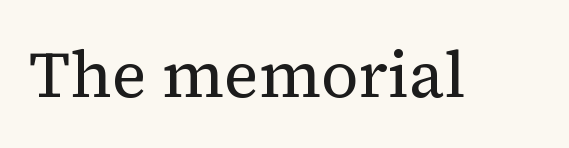
Q: Is the text bold? A: No.
Q: Is the text italic (slanted)? A: No, it is upright.
Q: Is the typeface a serif or a sans-serif typeface? A: Serif.
Q: Is the text underlined? A: No.
Q: Is the spacing between letters normal or unusually wide? A: Normal.
Q: Width (condensed, normal, or wide)? A: Normal.
Q: Stroke contrast? A: Medium.
Q: x-height? A: Medium.
Q: Monospaced? A: No.
